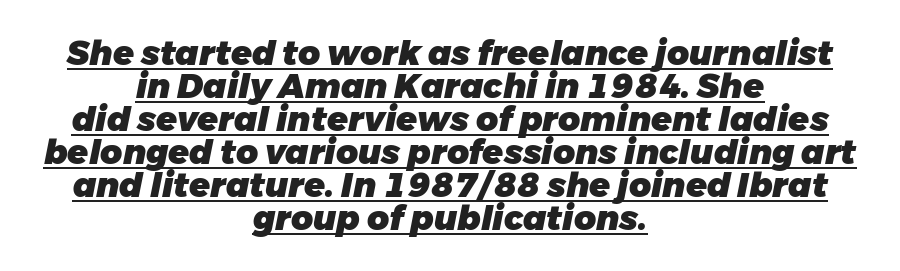
The image shows 34 px heavy type, italic (leaning right); set centered, tight line spacing (0.97x), normal letter spacing, underlined; low stroke contrast and a medium x-height.
